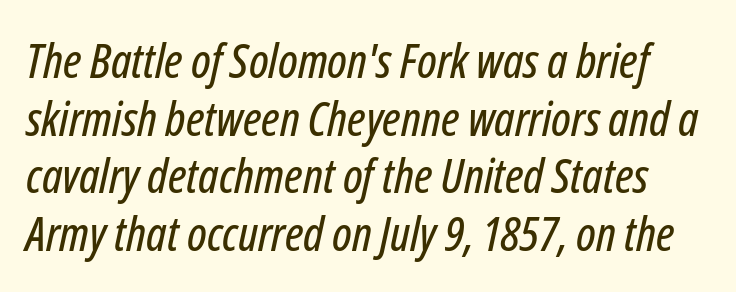
Q: Is the text italic (slanted)? A: Yes, it leans right by about 12 degrees.
Q: Is the text underlined? A: No.
Q: Is the spacing between letters normal or unusually wide? A: Normal.
Q: Width (condensed, normal, or wide)? A: Condensed.
Q: Stroke contrast? A: Low.
Q: x-height? A: Medium.
Q: Monospaced? A: No.
